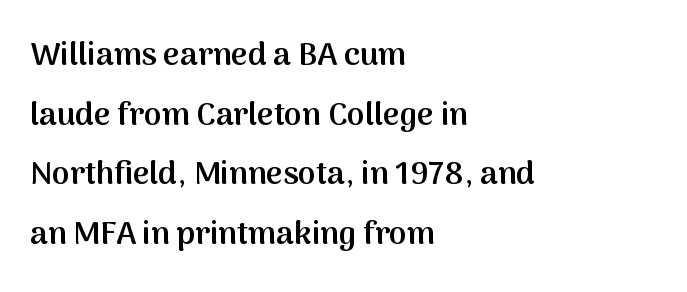
Q: Is the text bold? A: Semi-bold.
Q: Is the text italic (slanted)? A: No, it is upright.
Q: Is the typeface a serif or a sans-serif typeface? A: Sans-serif.
Q: Is the text underlined? A: No.
Q: How is the paragraph aligned? A: Left-aligned.
Q: Is the spacing between letters normal or unusually wide? A: Normal.
Q: Width (condensed, normal, or wide)? A: Normal.
Q: Stroke contrast? A: Medium.
Q: x-height? A: Medium.
Q: Monospaced? A: No.
